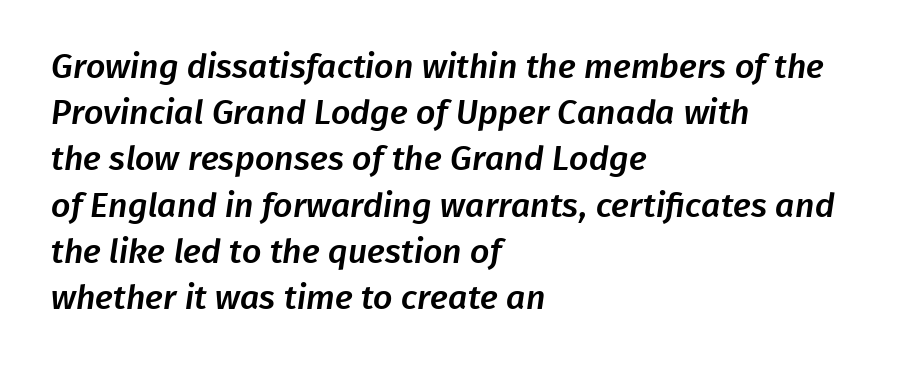
Q: Is the typeface a serif or a sans-serif typeface? A: Sans-serif.
Q: Is the text underlined? A: No.
Q: How is the paragraph aligned? A: Left-aligned.
Q: Is the spacing between letters normal or unusually wide? A: Normal.
Q: Is the spacing between lines tight, normal or loose? A: Normal.
Q: Width (condensed, normal, or wide)? A: Normal.
Q: Stroke contrast? A: Low.
Q: x-height? A: Medium.
Q: Monospaced? A: No.
